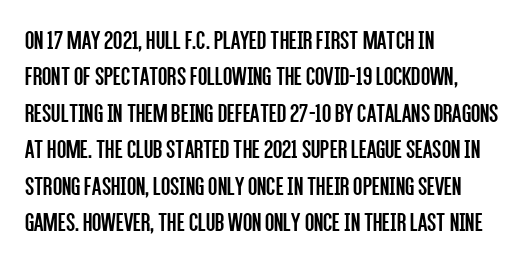
The image shows 27 px text type, upright; set left-aligned, normal line spacing (1.35x), normal letter spacing, not underlined.
